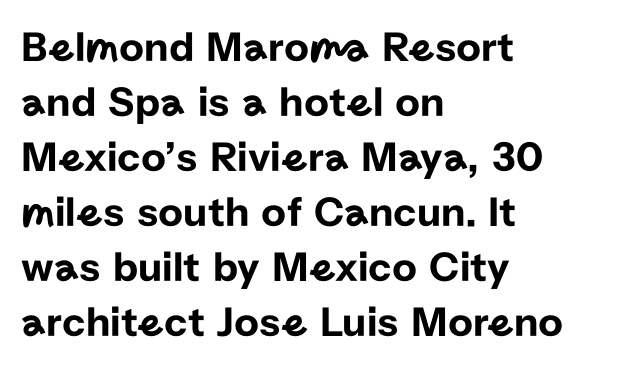
The image shows 43 px sans-serif type, upright; set left-aligned, normal line spacing (1.28x), normal letter spacing, not underlined; low stroke contrast and a medium x-height.
